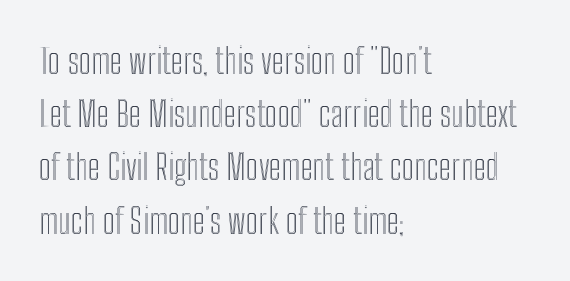
Q: Is the text italic (slanted)? A: No, it is upright.
Q: Is the text underlined? A: No.
Q: How is the paragraph aligned? A: Left-aligned.
Q: Is the spacing between letters normal or unusually wide? A: Normal.
Q: Is the spacing between lines tight, normal or loose? A: Normal.
Q: Width (condensed, normal, or wide)? A: Condensed.
Q: x-height? A: Medium.
Q: Monospaced? A: No.
